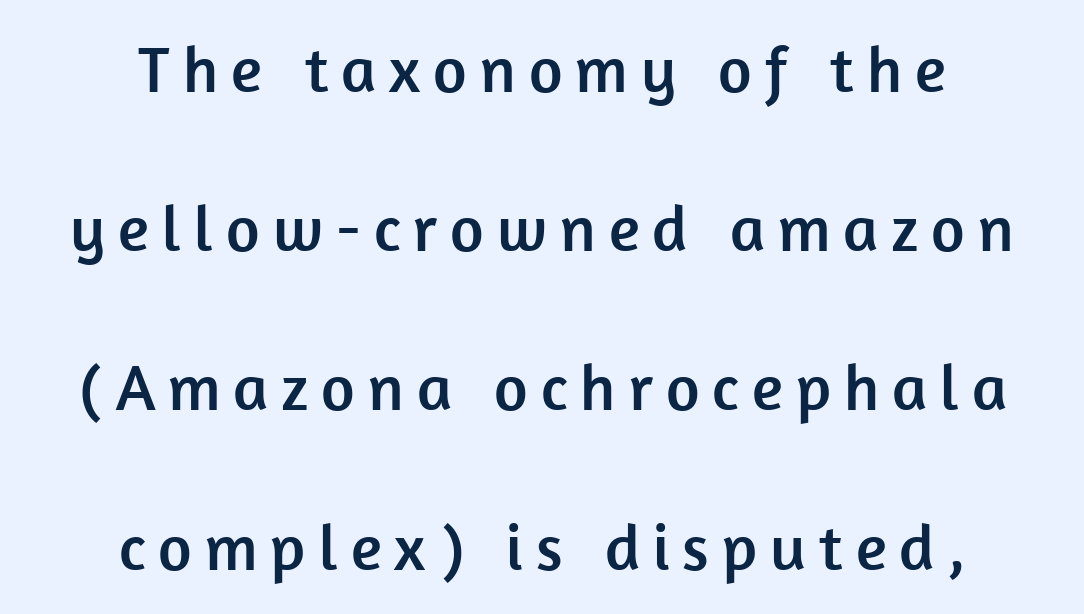
Q: Is the text italic (slanted)? A: No, it is upright.
Q: Is the typeface a serif or a sans-serif typeface? A: Sans-serif.
Q: Is the text underlined? A: No.
Q: How is the paragraph aligned? A: Centered.
Q: Is the spacing between letters normal or unusually wide? A: Unusually wide.
Q: Is the spacing between lines tight, normal or loose? A: Loose.
Q: Width (condensed, normal, or wide)? A: Normal.
Q: Stroke contrast? A: Low.
Q: x-height? A: Medium.
Q: Monospaced? A: No.
